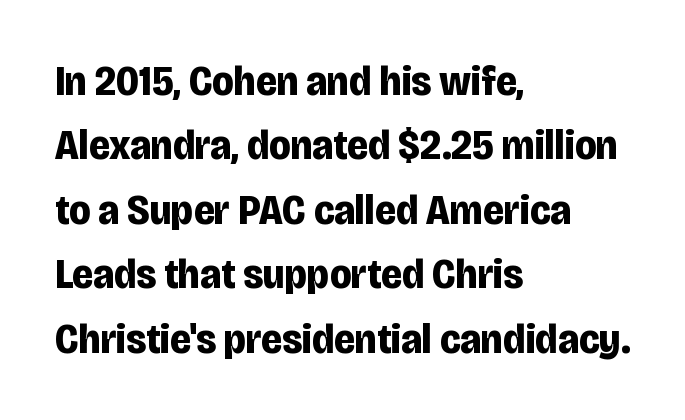
{"serif": "no", "italic": "no", "bold": "yes", "weight": "bold", "width": "condensed", "stroke_contrast": "low", "x_height": "large", "monospaced": "no", "underline": "no", "align": "left", "line_spacing": "normal", "line_spacing_ratio": 1.5, "letter_spacing": "normal", "letter_spacing_em": 0.0, "glyph_px": 43}
